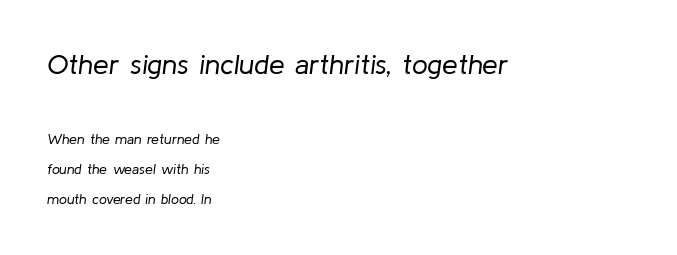
Q: Is the text bold? A: No.
Q: Is the text italic (slanted)? A: Yes, it leans right by about 8 degrees.
Q: Is the text underlined? A: No.
Q: How is the paragraph aligned? A: Left-aligned.
Q: Is the spacing between letters normal or unusually wide? A: Normal.
Q: Is the spacing between lines tight, normal or loose? A: Loose.
Q: Which block of text is set in a larger size, the first (top) or the second (bottom)? A: The first (top) one.
Q: Width (condensed, normal, or wide)? A: Normal.
Q: Stroke contrast? A: Low.
Q: x-height? A: Medium.
Q: Monospaced? A: No.
